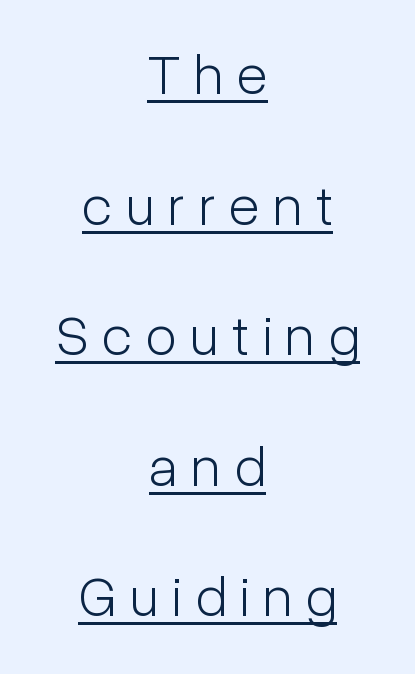
The image shows 57 px light, condensed sans-serif type, upright; set centered, loose line spacing (2.29x), unusually wide letter spacing (+0.24 em), underlined; low stroke contrast and a medium x-height.
